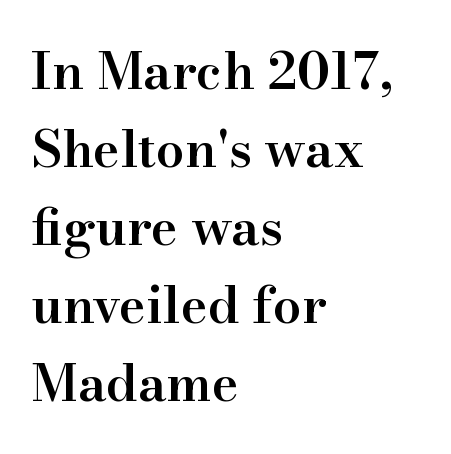
The image shows 51 px semibold serif type, upright; set left-aligned, normal line spacing (1.53x), normal letter spacing, not underlined; high stroke contrast and a small x-height.
